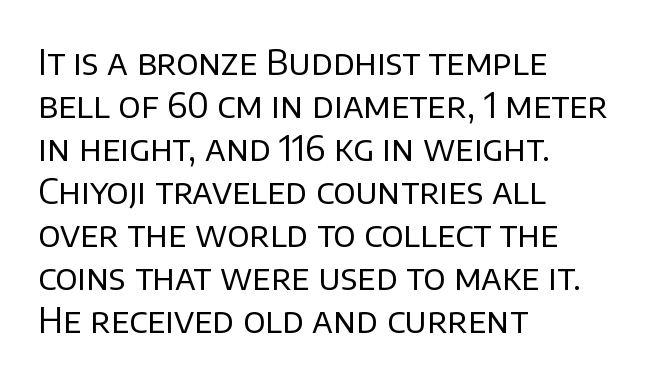
The image shows 35 px regular-weight sans-serif type, upright; set left-aligned, line spacing 1.23x, normal letter spacing, not underlined; low stroke contrast and a large x-height.
